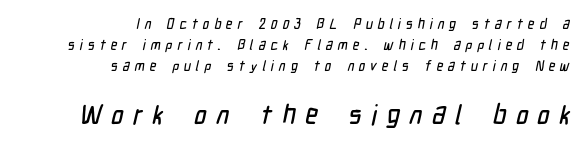
Q: Is the text underlined? A: No.
Q: How is the paragraph aligned? A: Right-aligned.
Q: Is the spacing between letters normal or unusually wide? A: Unusually wide.
Q: Is the spacing between lines tight, normal or loose? A: Normal.
Q: Which block of text is set in a larger size, the first (top) or the second (bottom)? A: The second (bottom) one.
